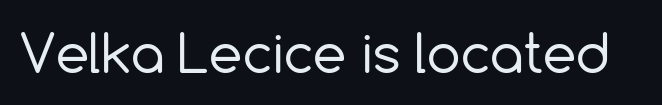
The image shows 53 px regular-weight sans-serif type, upright; set normal letter spacing, not underlined; a medium x-height.
